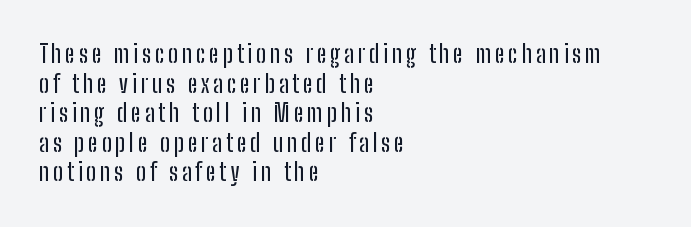
The specimen reads as upright at a glance. Rule under the text: the space is simply empty. Line beginnings align vertically; line endings do not.
